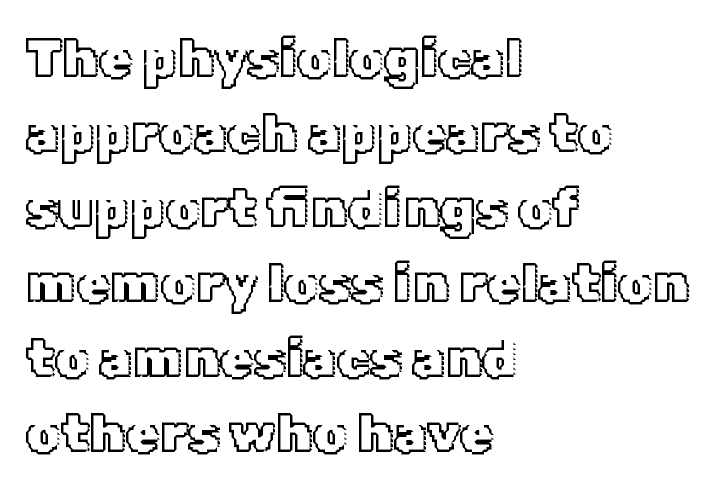
{"italic": "no", "width": "normal", "x_height": "medium", "monospaced": "no", "underline": "no", "align": "left", "line_spacing": "normal", "line_spacing_ratio": 1.39, "letter_spacing": "normal", "letter_spacing_em": 0.0, "glyph_px": 54}
